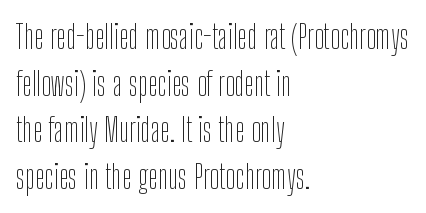
The image shows 33 px thin, condensed sans-serif type, upright; set left-aligned, normal line spacing (1.41x), normal letter spacing, not underlined; low stroke contrast and a medium x-height.
